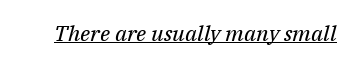
Q: Is the text bold? A: No.
Q: Is the text italic (slanted)? A: Yes, it leans right by about 14 degrees.
Q: Is the text underlined? A: Yes.
Q: Is the spacing between letters normal or unusually wide? A: Normal.
